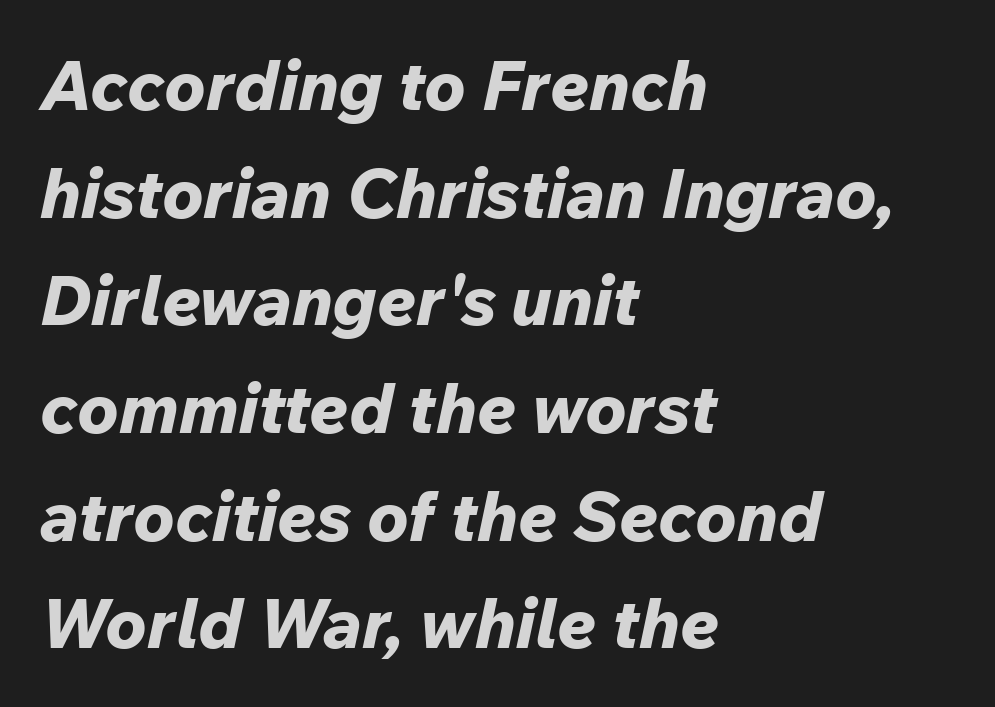
{"italic": "yes", "lean": "right", "slant_degrees": 12, "bold": "yes", "weight": "bold", "width": "normal", "stroke_contrast": "low", "x_height": "medium", "monospaced": "no", "underline": "no", "align": "left", "line_spacing": "normal", "line_spacing_ratio": 1.56, "letter_spacing": "normal", "letter_spacing_em": 0.0, "glyph_px": 69}
